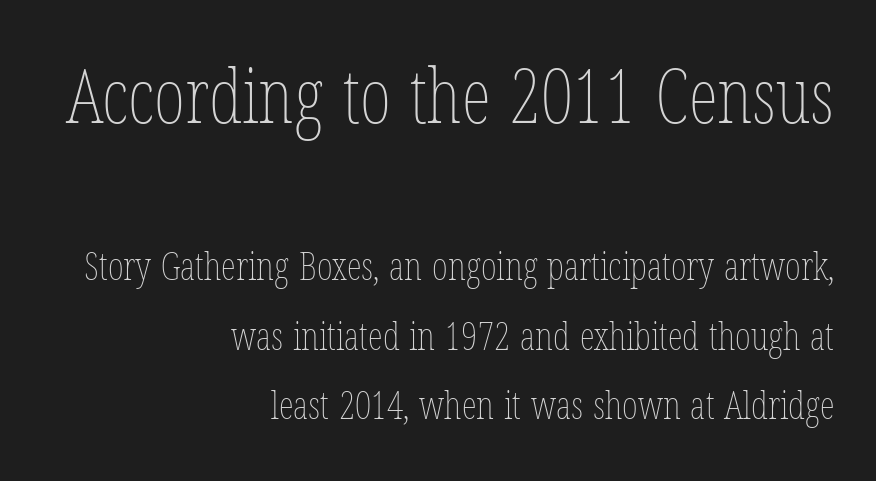
Q: Is the text bold? A: No.
Q: Is the text italic (slanted)? A: No, it is upright.
Q: Is the text underlined? A: No.
Q: How is the paragraph aligned? A: Right-aligned.
Q: Is the spacing between letters normal or unusually wide? A: Normal.
Q: Which block of text is set in a larger size, the first (top) or the second (bottom)? A: The first (top) one.
Q: Width (condensed, normal, or wide)? A: Condensed.
Q: Stroke contrast? A: Low.
Q: x-height? A: Medium.
Q: Monospaced? A: No.
